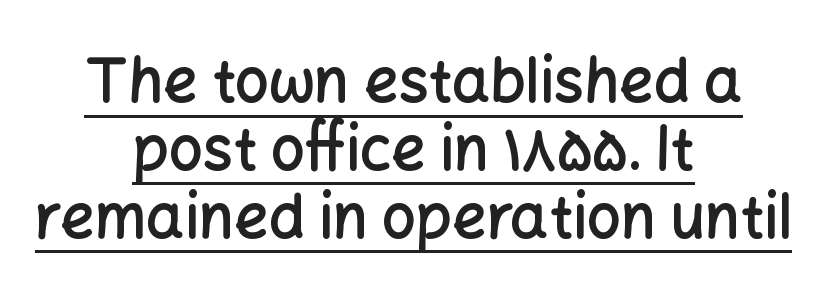
The letters stand upright; this is a roman face. Inter-character spacing is left at the font's built-in metrics. These lines are centered, leaving both edges ragged. The lettering is marked with a stroke running underneath it. Nothing sits at the stroke ends, so this counts as sans-serif. A typesetter would call this leading minimal, almost set solid.
